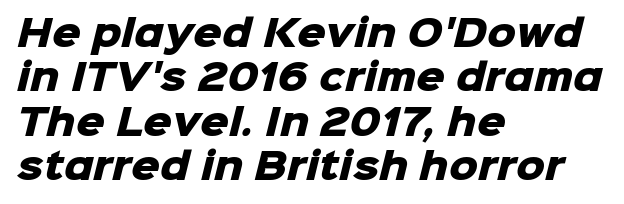
{"serif": "no", "bold": "yes", "weight": "heavy", "width": "normal", "stroke_contrast": "low", "x_height": "medium", "monospaced": "no", "underline": "no", "align": "left", "line_spacing_ratio": 1.23, "letter_spacing": "normal", "letter_spacing_em": 0.0, "glyph_px": 36}
